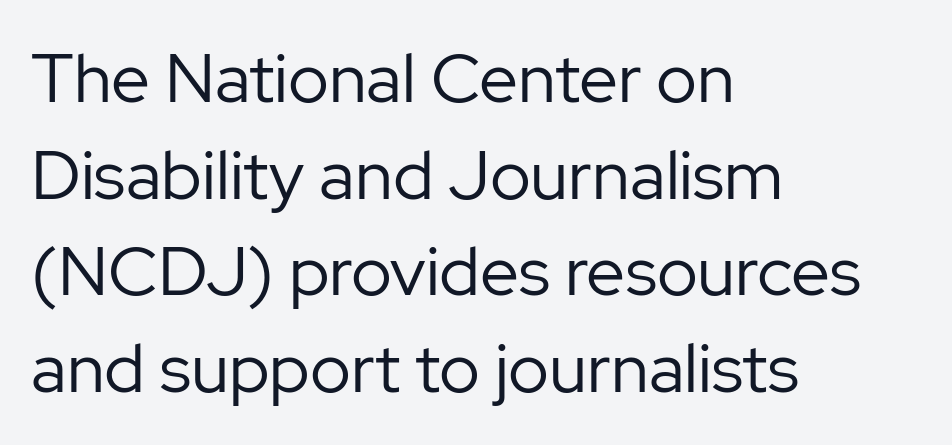
The image shows 69 px regular-weight sans-serif type, upright; set left-aligned, normal line spacing (1.4x), normal letter spacing, not underlined; low stroke contrast and a medium x-height.
